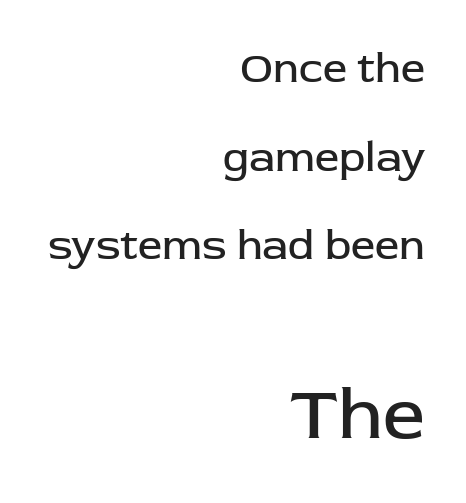
Q: Is the text bold? A: No.
Q: Is the text italic (slanted)? A: No, it is upright.
Q: Is the typeface a serif or a sans-serif typeface? A: Sans-serif.
Q: Is the text underlined? A: No.
Q: How is the paragraph aligned? A: Right-aligned.
Q: Is the spacing between letters normal or unusually wide? A: Normal.
Q: Is the spacing between lines tight, normal or loose? A: Loose.
Q: Which block of text is set in a larger size, the first (top) or the second (bottom)? A: The second (bottom) one.
Q: Width (condensed, normal, or wide)? A: Normal.
Q: Stroke contrast? A: Low.
Q: x-height? A: Medium.
Q: Monospaced? A: No.
